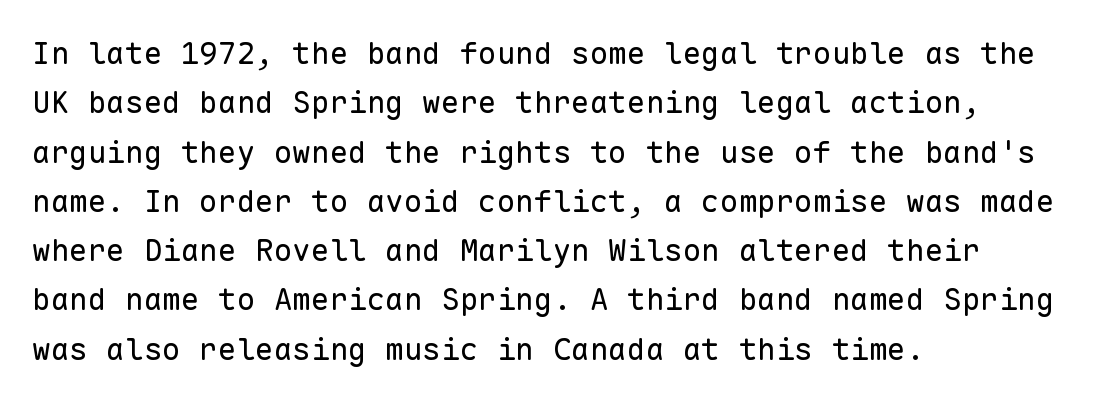
Q: Is the text bold? A: No.
Q: Is the text italic (slanted)? A: No, it is upright.
Q: Is the typeface a serif or a sans-serif typeface? A: Sans-serif.
Q: Is the text underlined? A: No.
Q: How is the paragraph aligned? A: Left-aligned.
Q: Is the spacing between letters normal or unusually wide? A: Normal.
Q: Is the spacing between lines tight, normal or loose? A: Normal.
Q: Width (condensed, normal, or wide)? A: Normal.
Q: Stroke contrast? A: Low.
Q: x-height? A: Medium.
Q: Monospaced? A: Yes.
